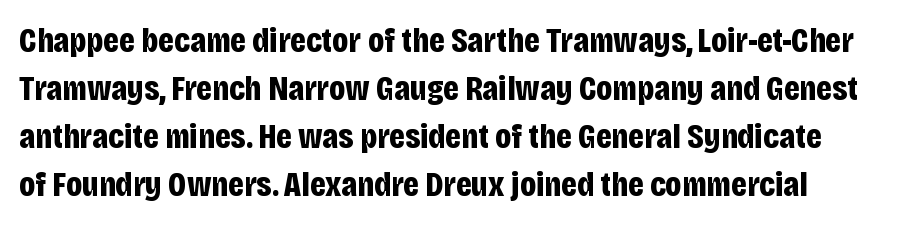
{"serif": "no", "italic": "no", "bold": "yes", "weight": "bold", "width": "condensed", "stroke_contrast": "low", "x_height": "large", "monospaced": "no", "underline": "no", "align": "left", "line_spacing": "normal", "line_spacing_ratio": 1.37, "letter_spacing": "normal", "letter_spacing_em": 0.0, "glyph_px": 35}
